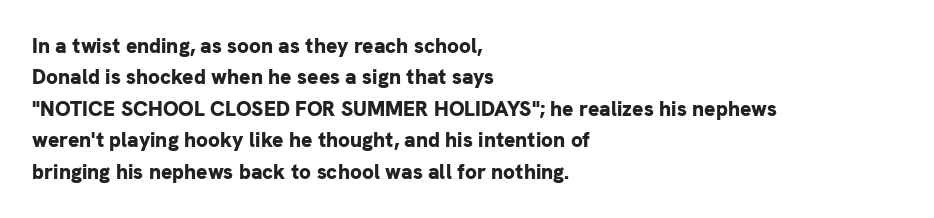
Set as a true bold cut, around the 700 mark. You can tell it's not italic because the verticals are truly vertical. Horizontally, the lines are justified to the leading edge only. Evenly set lines give the paragraph a standard silhouette. Just letters on the line, the space beneath them empty. Compared with typical body copy, the letter spacing here is the same.
